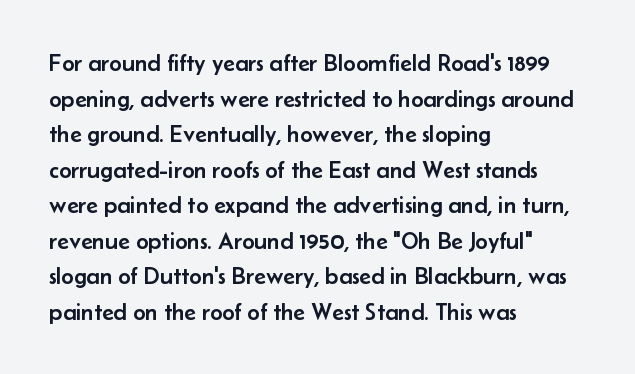
The lettering holds an erect, upright posture throughout. Inter-character spacing is left at the font's built-in metrics. The glyphs are unaccompanied by any horizontal stroke below them. Horizontal alignment here is leftward, the default for most running prose. Is there much room between lines? A standard amount, neither cramped nor airy.
